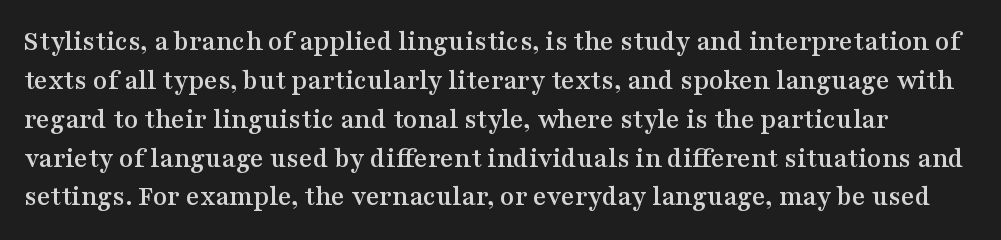
The image shows 29 px wide serif type, upright; set normal line spacing (1.34x), normal letter spacing, not underlined; medium stroke contrast and a medium x-height.
